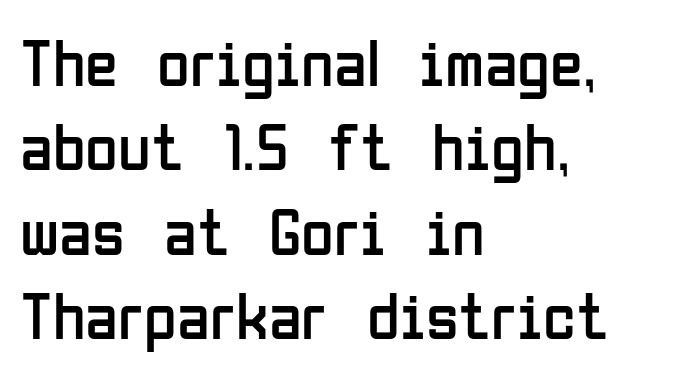
The image shows 67 px regular-weight, condensed sans-serif type, upright; set left-aligned, normal line spacing (1.26x), normal letter spacing, not underlined; low stroke contrast and a medium x-height.
